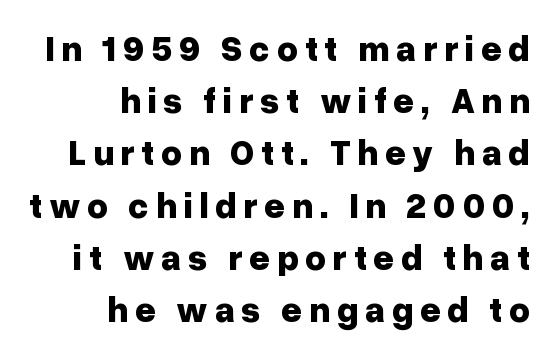
The glyphs are unaccompanied by any horizontal stroke below them. Grotesque or geometric, the face here clearly has no serifs. Regular leading. In CSS terms this would be text-align: right.
